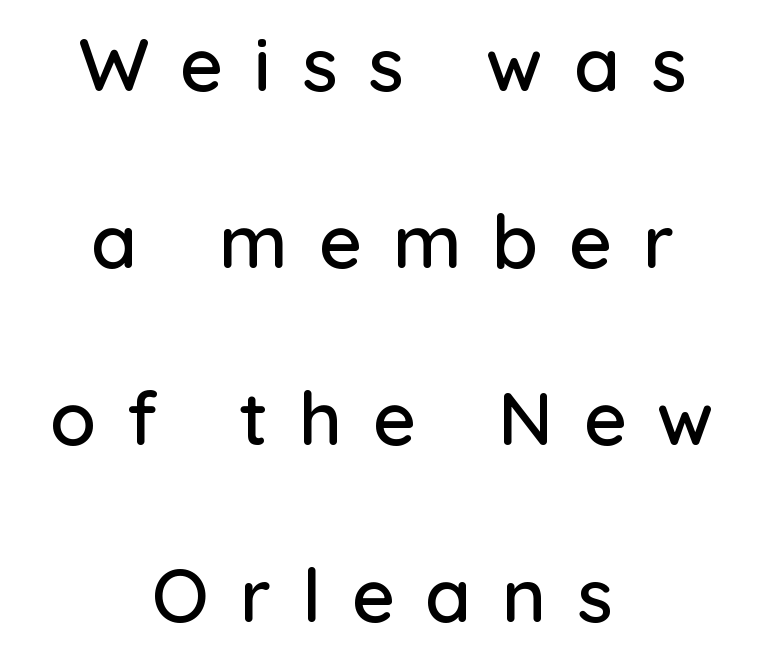
Q: Is the text italic (slanted)? A: No, it is upright.
Q: Is the typeface a serif or a sans-serif typeface? A: Sans-serif.
Q: Is the text underlined? A: No.
Q: How is the paragraph aligned? A: Centered.
Q: Is the spacing between letters normal or unusually wide? A: Unusually wide.
Q: Is the spacing between lines tight, normal or loose? A: Loose.
Q: Width (condensed, normal, or wide)? A: Normal.
Q: Stroke contrast? A: Low.
Q: x-height? A: Medium.
Q: Monospaced? A: No.
